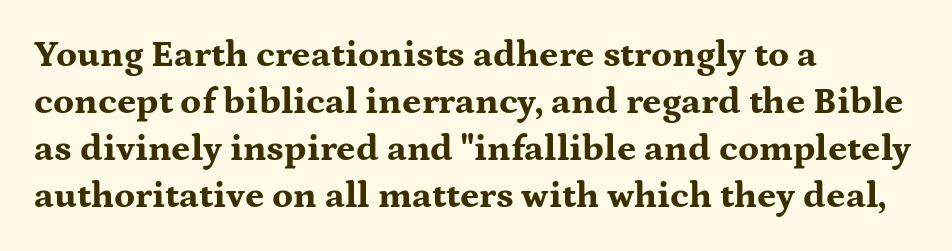
{"serif": "yes", "italic": "no", "bold": "yes", "weight": "bold", "width": "wide", "stroke_contrast": "medium", "x_height": "medium", "monospaced": "no", "underline": "no", "align": "left", "line_spacing": "normal", "line_spacing_ratio": 1.27, "letter_spacing": "normal", "letter_spacing_em": 0.0, "glyph_px": 37}
